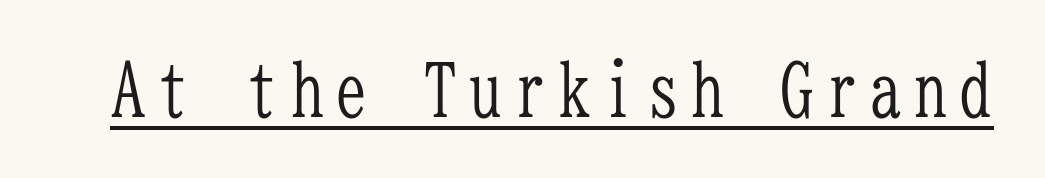
{"serif": "yes", "italic": "no", "bold": "no", "weight": "light", "width": "condensed", "stroke_contrast": "low", "x_height": "medium", "monospaced": "yes", "underline": "yes", "glyph_px": 73}
